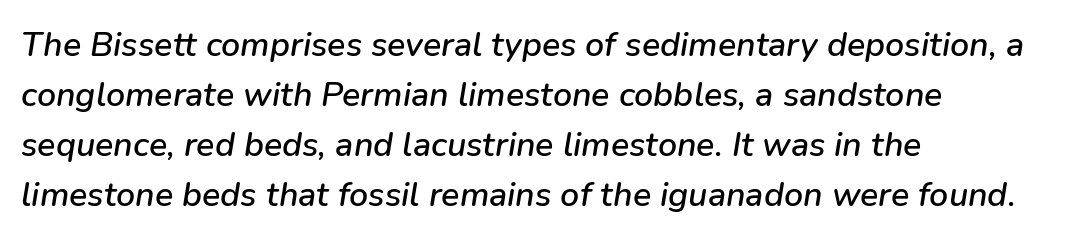
{"italic": "yes", "lean": "right", "slant_degrees": 9, "width": "normal", "stroke_contrast": "low", "x_height": "medium", "monospaced": "no", "underline": "no", "align": "left", "line_spacing": "normal", "line_spacing_ratio": 1.47, "letter_spacing": "normal", "letter_spacing_em": 0.0, "glyph_px": 34}
